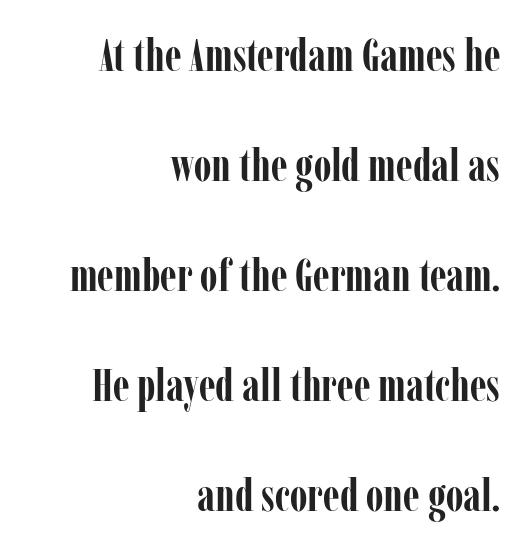
Q: Is the text bold? A: Yes.
Q: Is the text italic (slanted)? A: No, it is upright.
Q: Is the typeface a serif or a sans-serif typeface? A: Serif.
Q: Is the text underlined? A: No.
Q: How is the paragraph aligned? A: Right-aligned.
Q: Is the spacing between letters normal or unusually wide? A: Normal.
Q: Is the spacing between lines tight, normal or loose? A: Loose.
Q: Width (condensed, normal, or wide)? A: Condensed.
Q: Stroke contrast? A: Low.
Q: x-height? A: Medium.
Q: Monospaced? A: No.
